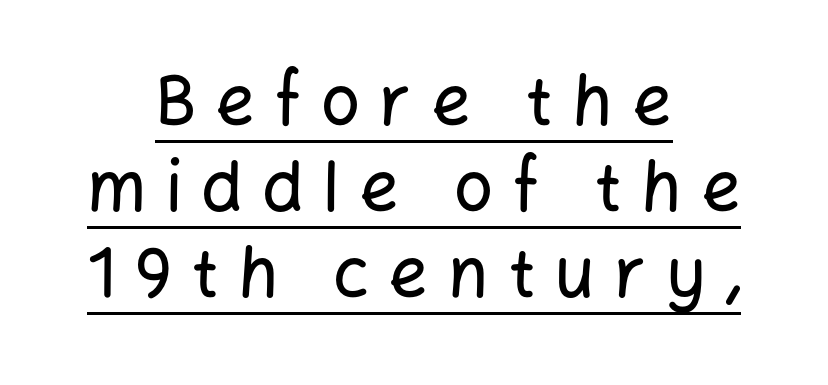
The image shows 69 px sans-serif type, upright; set centered, normal line spacing (1.25x), unusually wide letter spacing (+0.28 em), underlined; low stroke contrast and a medium x-height.
